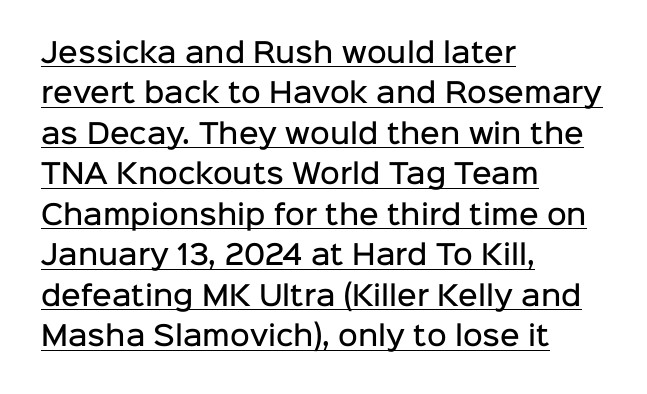
Q: Is the text bold? A: Semi-bold.
Q: Is the text italic (slanted)? A: No, it is upright.
Q: Is the text underlined? A: Yes.
Q: How is the paragraph aligned? A: Left-aligned.
Q: Is the spacing between letters normal or unusually wide? A: Normal.
Q: Is the spacing between lines tight, normal or loose? A: Normal.
